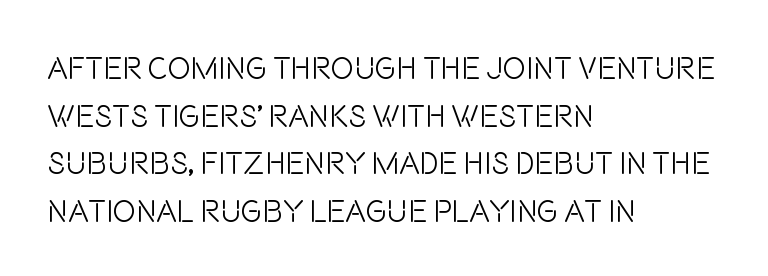
{"serif": "no", "italic": "no", "bold": "no", "weight": "light", "width": "condensed", "stroke_contrast": "low", "x_height": "large", "monospaced": "no", "underline": "no", "align": "left", "line_spacing": "normal", "line_spacing_ratio": 1.54, "letter_spacing": "normal", "letter_spacing_em": 0.0, "glyph_px": 31}
